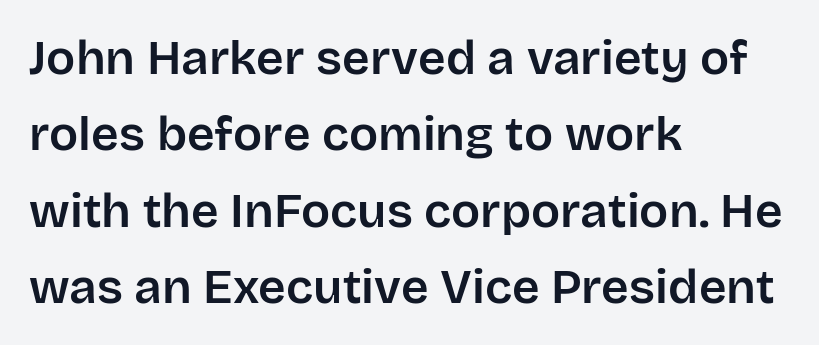
Q: Is the text italic (slanted)? A: No, it is upright.
Q: Is the typeface a serif or a sans-serif typeface? A: Sans-serif.
Q: Is the text underlined? A: No.
Q: How is the paragraph aligned? A: Left-aligned.
Q: Is the spacing between letters normal or unusually wide? A: Normal.
Q: Is the spacing between lines tight, normal or loose? A: Normal.
Q: Width (condensed, normal, or wide)? A: Normal.
Q: Stroke contrast? A: Low.
Q: x-height? A: Large.
Q: Monospaced? A: No.
